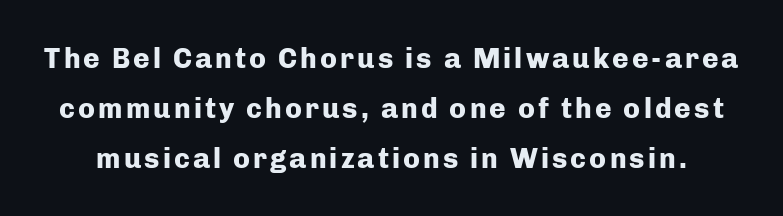
{"serif": "no", "italic": "no", "bold": "yes", "weight": "heavy", "width": "normal", "stroke_contrast": "low", "x_height": "medium", "monospaced": "no", "underline": "no", "line_spacing_ratio": 1.78, "glyph_px": 28}
